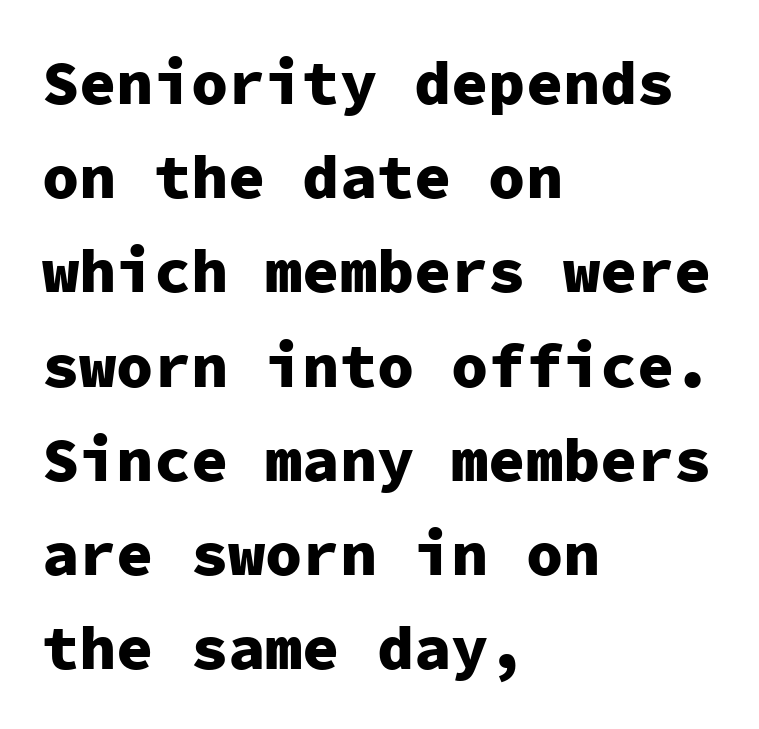
You could count columns in this text — the font is strictly monospaced. Caption: bold face, heavy strokes. Each word holds together tightly as a unit, with standard inter-letter gaps. Horizontal alignment here is leftward, the default for most running prose. Only glyphs here, with clear space below each row.
